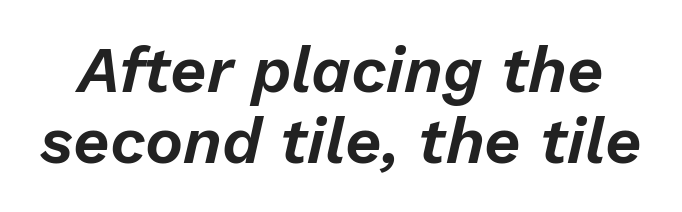
Compared with typical body copy, the letter spacing here is the same. Line spacing here is tight. The typography opts for an oblique posture over an upright one. The letters advance in unequal steps, a hallmark of proportional type. Plain, unruled lines of type.
